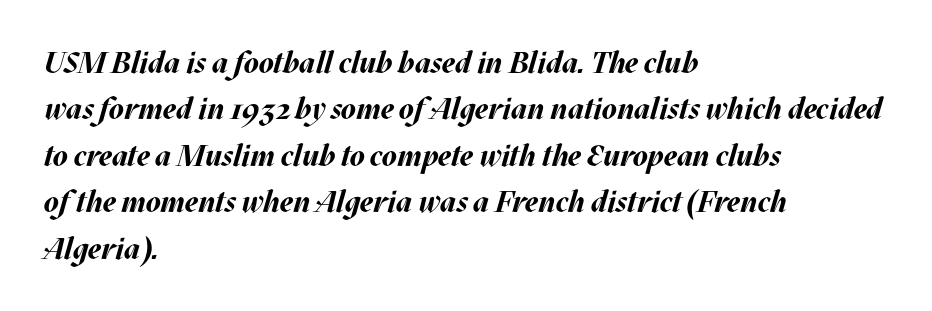
The image shows 30 px bold type, italic (leaning right); set left-aligned, normal line spacing (1.55x), normal letter spacing, not underlined; medium stroke contrast and a large x-height.
